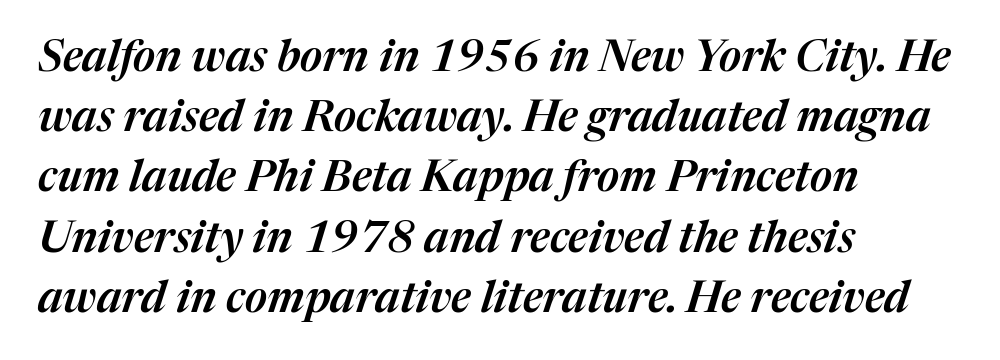
The image shows 43 px text type, italic (leaning right); set left-aligned, normal line spacing (1.4x), normal letter spacing, not underlined; medium stroke contrast and a medium x-height.
